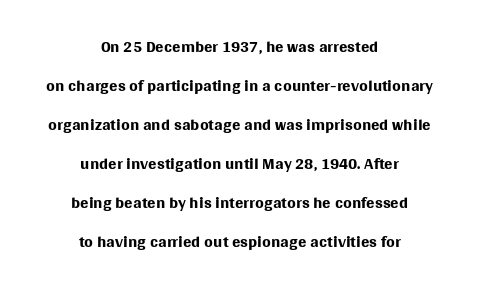
Heaviness? Minimal to ordinary, like unemphasized prose. The line texture is even and compact thanks to regular tracking. These lines are centered, leaving both edges ragged. The foot of each line stays bare and open. The block of text has a typical density, with ordinary space between rows.
